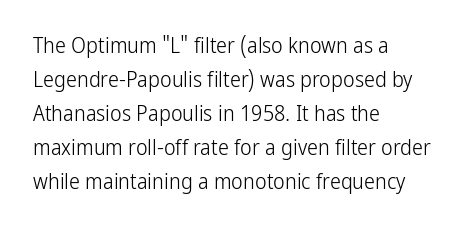
The image shows 22 px text type, upright; set left-aligned, normal line spacing (1.54x), normal letter spacing, not underlined.
